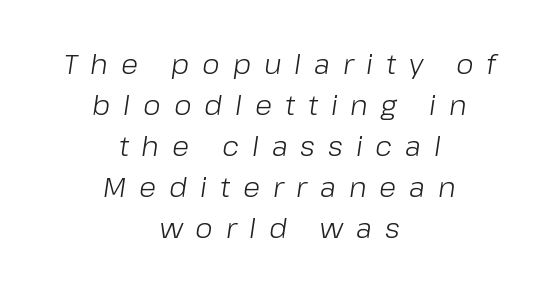
Q: Is the text bold? A: No.
Q: Is the text italic (slanted)? A: Yes, it leans right by about 8 degrees.
Q: Is the text underlined? A: No.
Q: How is the paragraph aligned? A: Centered.
Q: Is the spacing between letters normal or unusually wide? A: Unusually wide.
Q: Is the spacing between lines tight, normal or loose? A: Normal.
Q: Width (condensed, normal, or wide)? A: Normal.
Q: Stroke contrast? A: Low.
Q: x-height? A: Medium.
Q: Monospaced? A: No.
